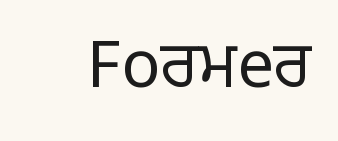
The image shows 65 px light sans-serif type, upright; set normal letter spacing, not underlined; low stroke contrast and a large x-height.
